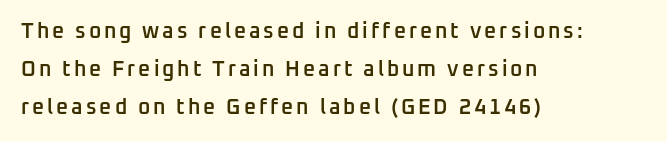
Posture: vertical. Beneath every word, the page is bare. This is moderately heavy type, rendered in semibold. The paragraph shown leans on its left margin.
